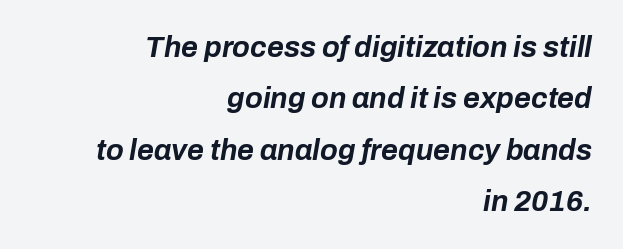
{"italic": "yes", "lean": "right", "slant_degrees": 10, "bold": "yes", "weight": "bold", "width": "normal", "stroke_contrast": "low", "x_height": "medium", "monospaced": "no", "underline": "no", "align": "right", "line_spacing_ratio": 1.77, "letter_spacing": "normal", "letter_spacing_em": 0.0, "glyph_px": 29}
